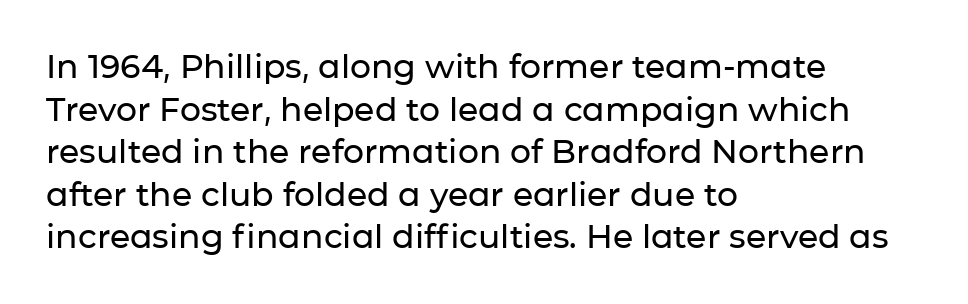
A typesetter would mark this as roman, not italic. Here the glyphs are tracked normally, forming tight word shapes. Each letter's strokes conclude bluntly, with no projecting serifs. The space between consecutive lines is moderate. A student would call this left alignment; a typographer would say flush left, rag right.
